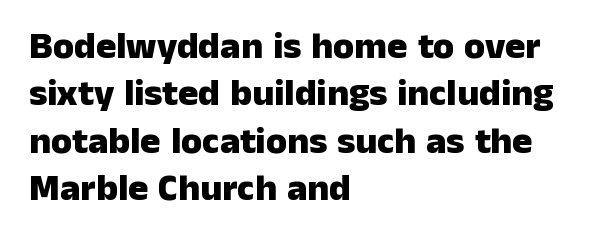
Q: Is the text bold? A: Yes.
Q: Is the text italic (slanted)? A: No, it is upright.
Q: Is the typeface a serif or a sans-serif typeface? A: Sans-serif.
Q: Is the text underlined? A: No.
Q: How is the paragraph aligned? A: Left-aligned.
Q: Is the spacing between letters normal or unusually wide? A: Normal.
Q: Is the spacing between lines tight, normal or loose? A: Normal.
Q: Width (condensed, normal, or wide)? A: Normal.
Q: Stroke contrast? A: Low.
Q: x-height? A: Medium.
Q: Monospaced? A: No.
